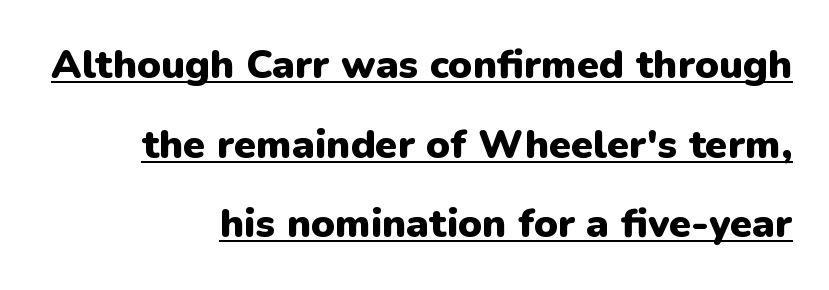
Q: Is the text bold? A: Yes.
Q: Is the text italic (slanted)? A: No, it is upright.
Q: Is the typeface a serif or a sans-serif typeface? A: Sans-serif.
Q: Is the text underlined? A: Yes.
Q: How is the paragraph aligned? A: Right-aligned.
Q: Is the spacing between letters normal or unusually wide? A: Normal.
Q: Is the spacing between lines tight, normal or loose? A: Loose.
Q: Width (condensed, normal, or wide)? A: Normal.
Q: Stroke contrast? A: Low.
Q: x-height? A: Medium.
Q: Monospaced? A: No.
